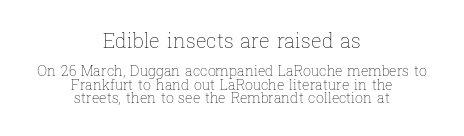
The image shows 20 px text type, upright; set centered, tight line spacing (0.96x), normal letter spacing, not underlined; the first (top) block is 1.43x larger.
